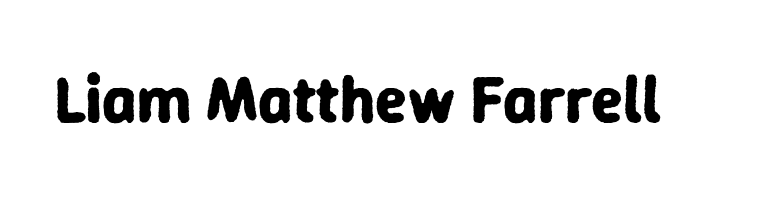
{"serif": "no", "italic": "no", "bold": "yes", "weight": "bold", "width": "normal", "stroke_contrast": "low", "x_height": "medium", "monospaced": "no", "underline": "no", "letter_spacing": "normal", "letter_spacing_em": 0.0, "glyph_px": 66}
